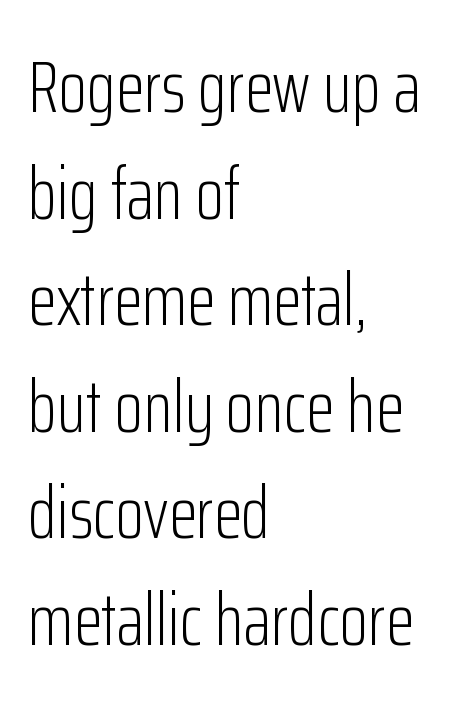
Q: Is the text bold? A: No.
Q: Is the text italic (slanted)? A: No, it is upright.
Q: Is the typeface a serif or a sans-serif typeface? A: Sans-serif.
Q: Is the text underlined? A: No.
Q: How is the paragraph aligned? A: Left-aligned.
Q: Is the spacing between letters normal or unusually wide? A: Normal.
Q: Is the spacing between lines tight, normal or loose? A: Normal.
Q: Width (condensed, normal, or wide)? A: Condensed.
Q: Stroke contrast? A: Low.
Q: x-height? A: Medium.
Q: Monospaced? A: No.
